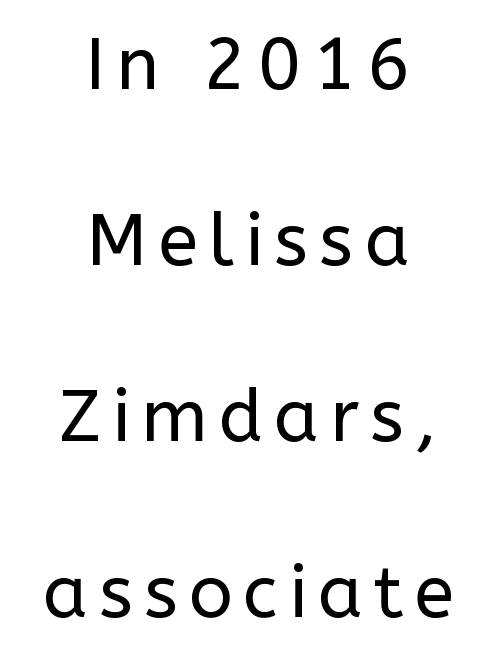
The image shows 73 px regular-weight sans-serif type, upright; set centered, loose line spacing (2.41x), not underlined; low stroke contrast and a medium x-height.
